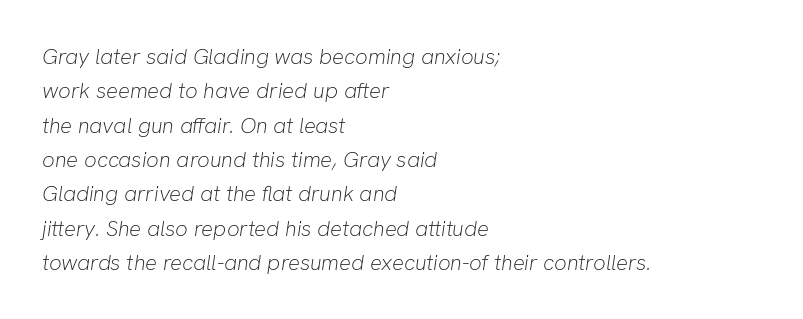
Q: Is the text bold? A: No.
Q: Is the text italic (slanted)? A: Yes, it leans right by about 8 degrees.
Q: Is the text underlined? A: No.
Q: How is the paragraph aligned? A: Left-aligned.
Q: Is the spacing between letters normal or unusually wide? A: Normal.
Q: Is the spacing between lines tight, normal or loose? A: Normal.
